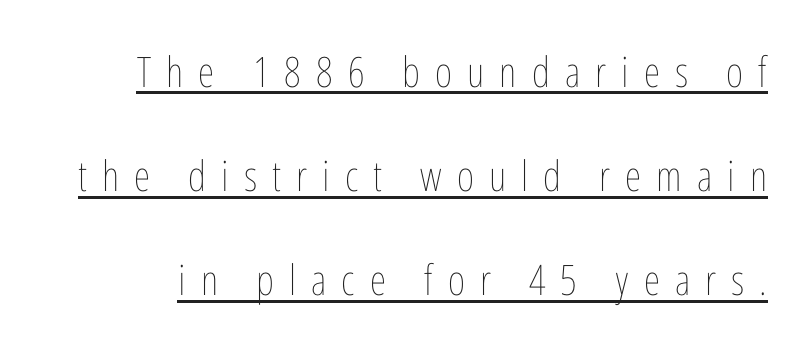
The image shows 42 px thin, condensed type, upright; set loose line spacing (2.48x), unusually wide letter spacing (+0.36 em), underlined; low stroke contrast and a medium x-height.
